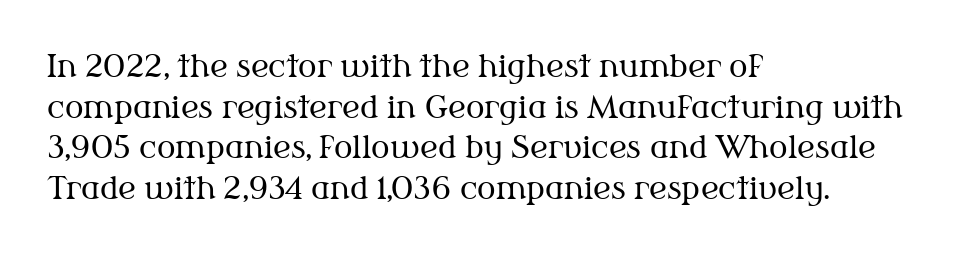
The image shows 31 px regular-weight serif type, upright; set left-aligned, normal line spacing (1.31x), normal letter spacing, not underlined; medium stroke contrast and a medium x-height.
